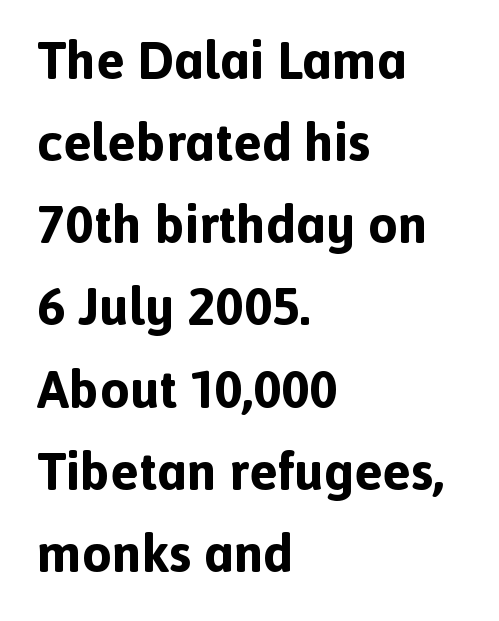
{"serif": "no", "italic": "no", "bold": "yes", "weight": "bold", "width": "normal", "x_height": "medium", "monospaced": "no", "underline": "no", "align": "left", "line_spacing": "normal", "line_spacing_ratio": 1.55, "letter_spacing": "normal", "letter_spacing_em": 0.0, "glyph_px": 53}
